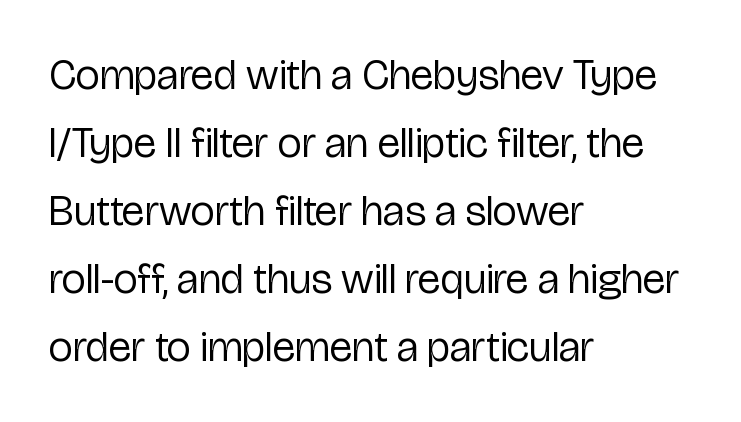
Q: Is the text bold? A: No.
Q: Is the text italic (slanted)? A: No, it is upright.
Q: Is the typeface a serif or a sans-serif typeface? A: Sans-serif.
Q: Is the text underlined? A: No.
Q: How is the paragraph aligned? A: Left-aligned.
Q: Is the spacing between letters normal or unusually wide? A: Normal.
Q: Is the spacing between lines tight, normal or loose? A: Normal.
Q: Width (condensed, normal, or wide)? A: Condensed.
Q: Stroke contrast? A: Low.
Q: x-height? A: Medium.
Q: Monospaced? A: No.
